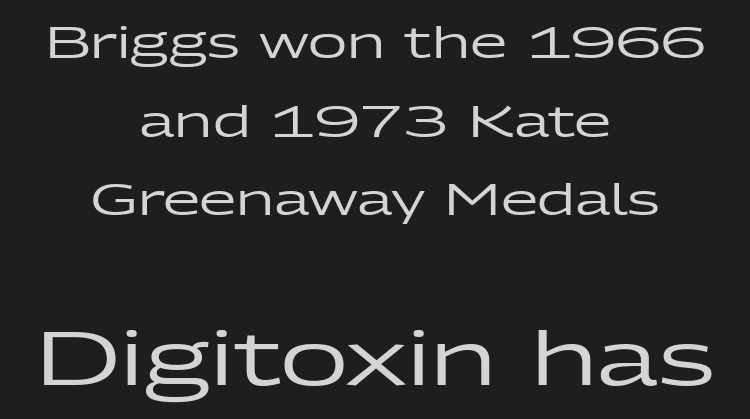
Rule under the text: the space is simply empty. The letters in the lower block stand taller than those in the block above. Each line is balanced around a shared central axis. Spacing verdict: proportional, widths tailored to each character. To sum up the face: it is a sans, with no serifs.
